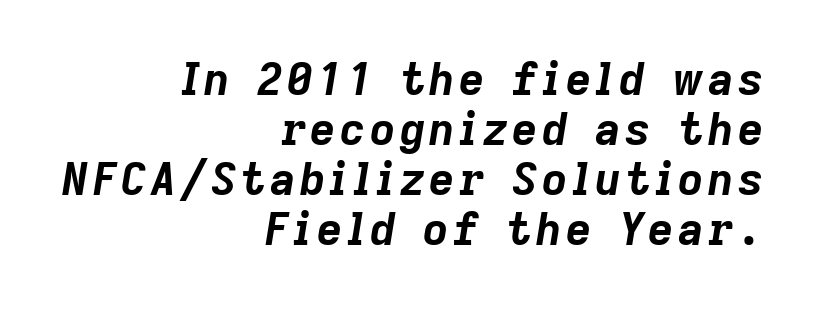
{"italic": "yes", "lean": "right", "slant_degrees": 9, "bold": "yes", "weight": "bold", "width": "normal", "stroke_contrast": "low", "x_height": "medium", "monospaced": "no", "underline": "no", "align": "right", "line_spacing": "tight", "line_spacing_ratio": 1.14, "glyph_px": 44}
